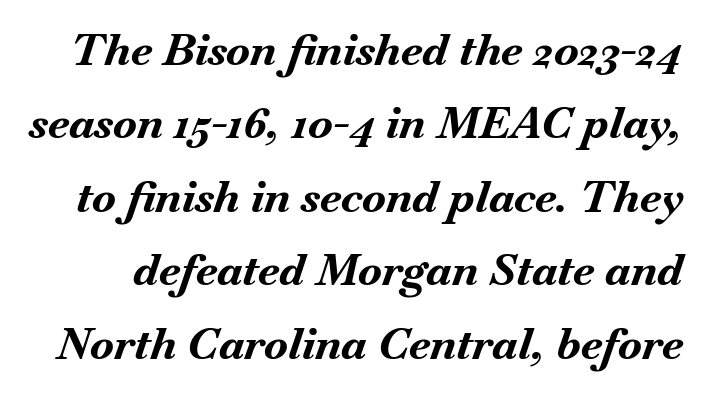
The image shows 44 px bold type, italic (leaning right); set normal line spacing (1.67x), normal letter spacing, not underlined; medium stroke contrast and a small x-height.
